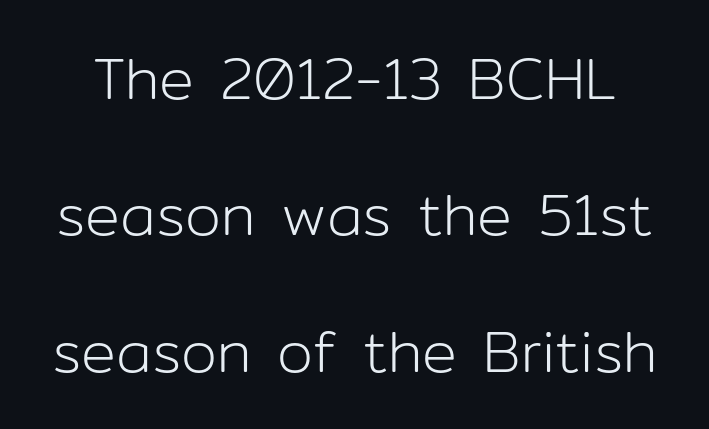
Underlining? Definitely not there. The face used here is rendered with its standard letterfit. In terms of letterform style, serifs are entirely absent. The weight would be labelled regular, book, light, or lighter still. Italic? Not at all — the glyphs are vertical.
